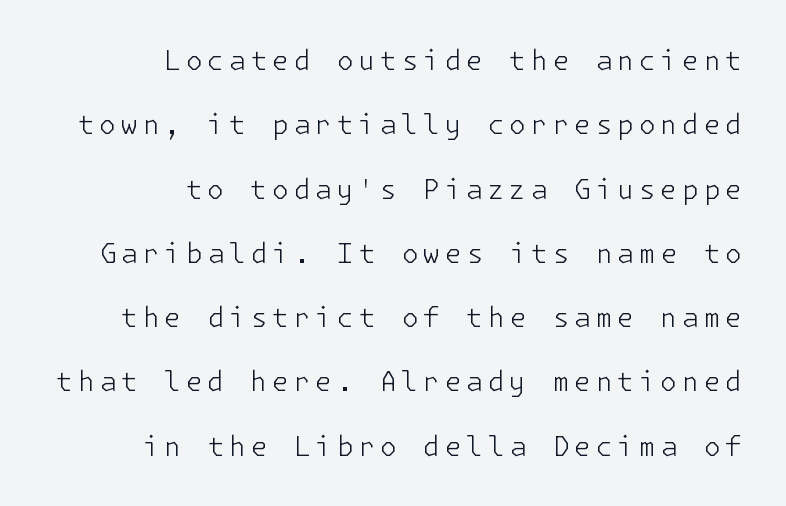
{"italic": "no", "bold": "no", "underline": "no", "align": "right", "line_spacing": "loose", "line_spacing_ratio": 2.38, "glyph_px": 27}
